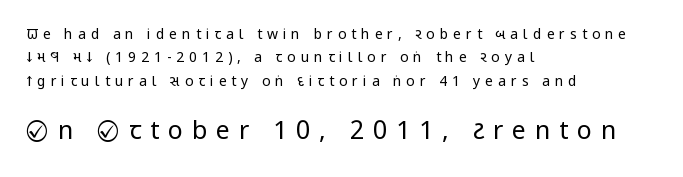
A classic flush-left, rag-right setting is used for this passage. Rendered with straight, roman letterforms. You get the small type first, then a jump to larger type. The gaps between neighbouring characters are conspicuously large. The space beneath each line is pristine and unruled.
